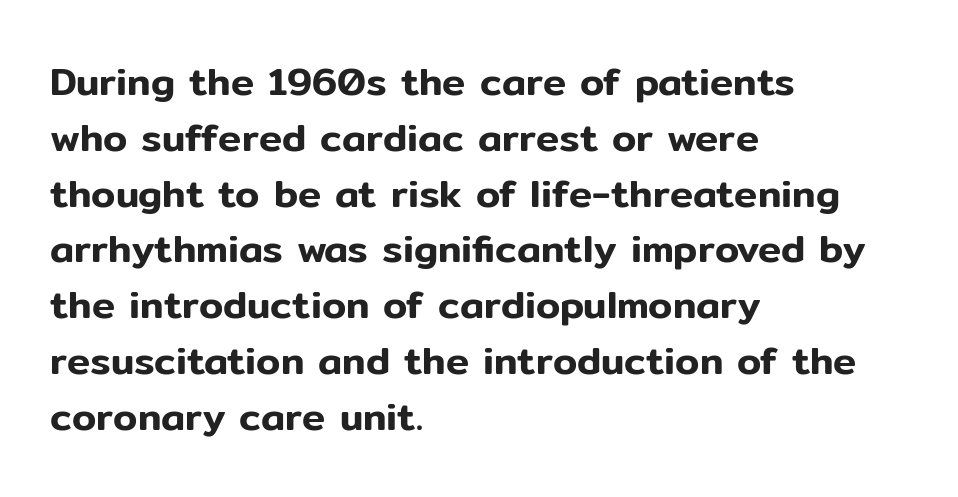
The image shows 39 px sans-serif type, upright; set left-aligned, normal line spacing (1.43x), normal letter spacing, not underlined; low stroke contrast and a medium x-height.
